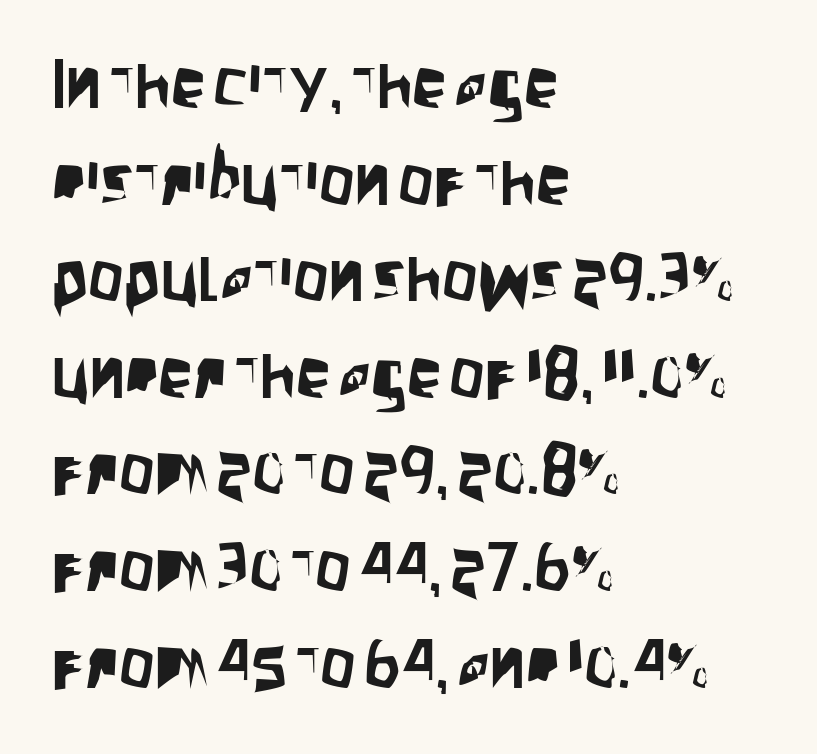
How would I describe the line gaps? Plain and ordinary. Rule under the text: the space is simply empty. Where is the straight margin? On the left. Posture: vertical.
